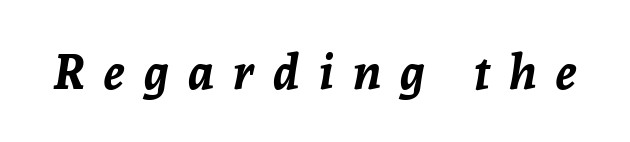
{"italic": "yes", "lean": "right", "slant_degrees": 8, "bold": "yes", "weight": "bold", "width": "normal", "stroke_contrast": "low", "x_height": "medium", "monospaced": "no", "underline": "no", "letter_spacing": "wide", "letter_spacing_em": 0.4, "glyph_px": 48}
